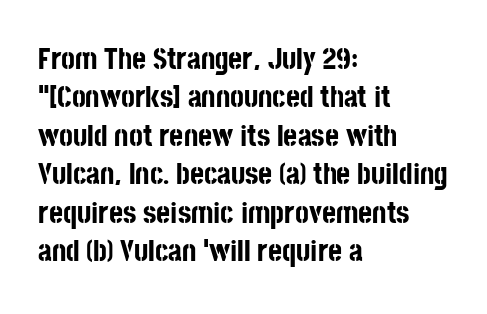
Tracking here is standard; glyphs follow each other at the usual distance. The rendering shows plain stroke endings on the letterforms — a sans-serif design. The setting favours the left margin, as ordinary paragraphs usually do. This block has exactly the height ordinary leading produces. Emphasis by weight is at full strength: bold.
